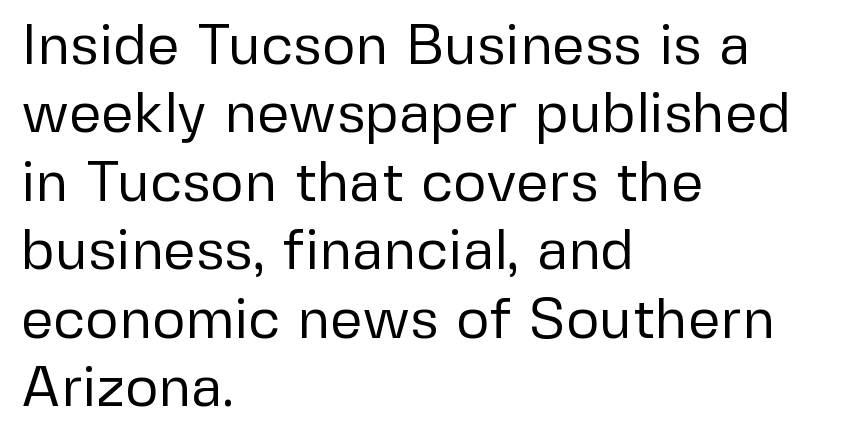
{"serif": "no", "italic": "no", "bold": "no", "weight": "regular", "width": "normal", "stroke_contrast": "low", "x_height": "medium", "monospaced": "no", "underline": "no", "align": "left", "line_spacing_ratio": 1.2, "letter_spacing": "normal", "letter_spacing_em": 0.0, "glyph_px": 57}
